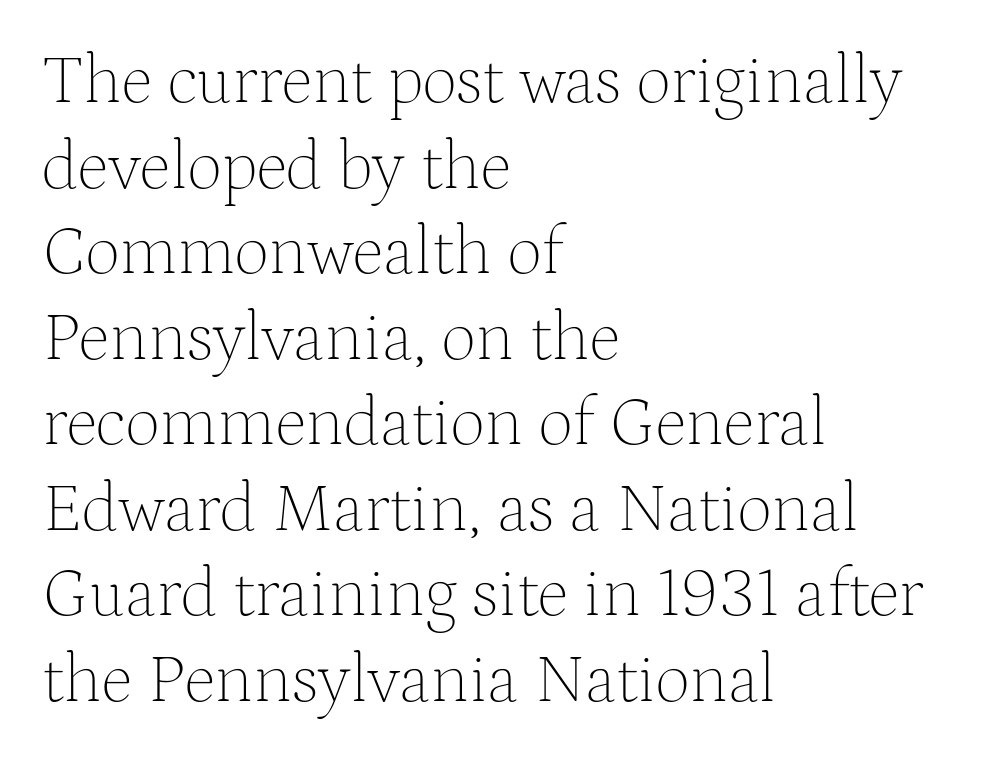
The line texture is even and compact thanks to regular tracking. Font category for this specimen: serif. A student would call this left alignment; a typographer would say flush left, rag right. The font is comparable to plain body text, perhaps lighter.
